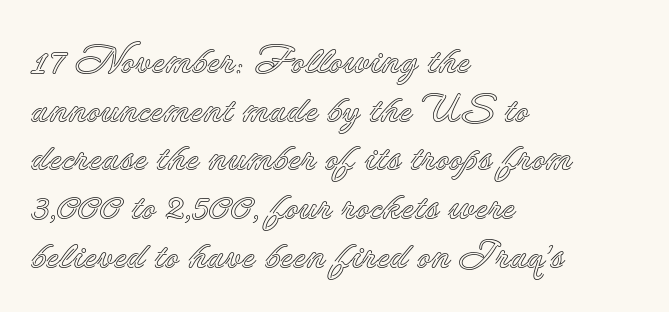
Does extra space separate the letters? No, they use regular spacing. Layout note: lines flush left. Each letter keeps its own natural width here, so spacing adapts to shape.
